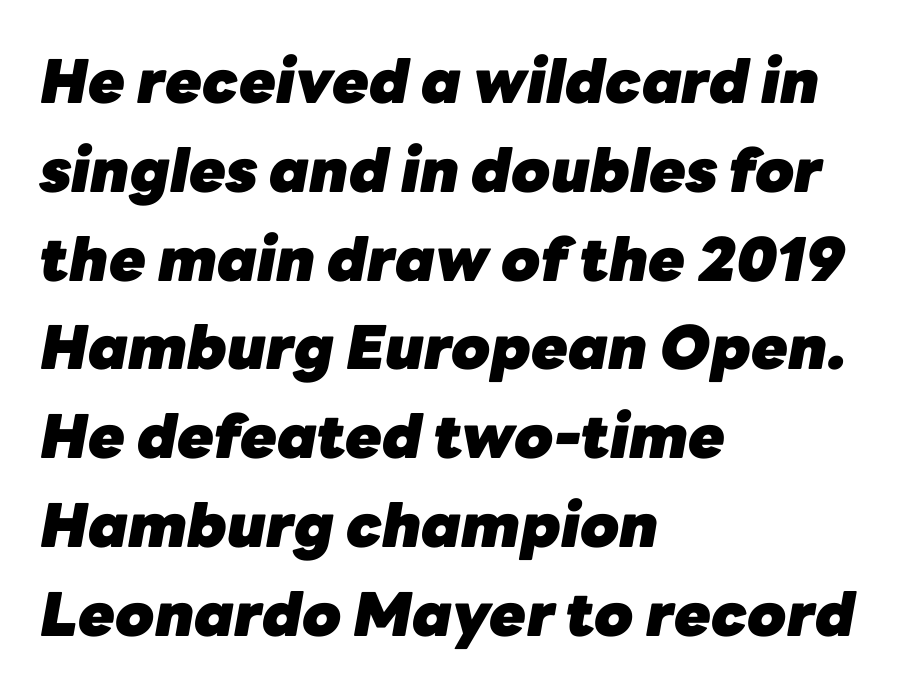
The image shows 60 px heavy type, italic (leaning right); set left-aligned, normal line spacing (1.48x), normal letter spacing, not underlined; low stroke contrast and a medium x-height.
